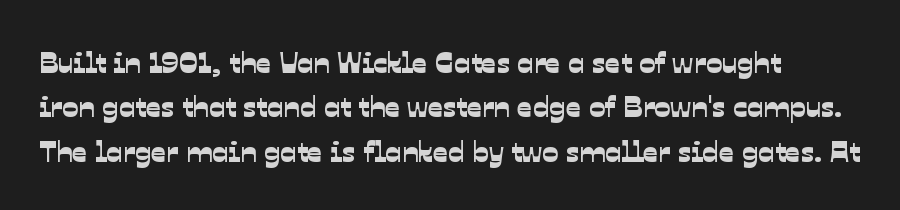
The image shows 30 px sans-serif type; set normal line spacing (1.48x), normal letter spacing, not underlined; low stroke contrast and a medium x-height.
